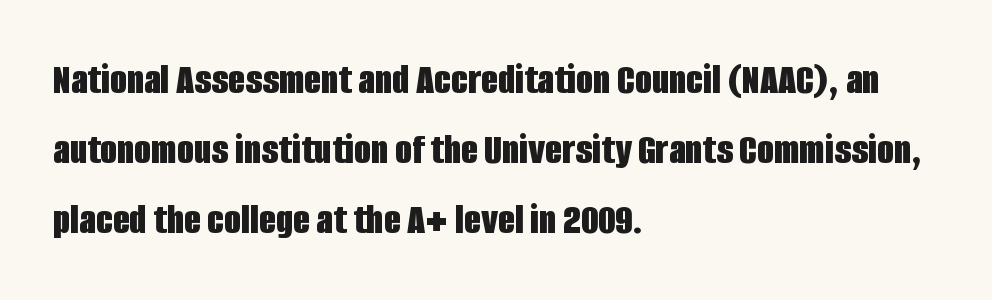
Every character sits straight up, as roman type does. Does the type have serifs? No, each stem ends abruptly. What stands out about the letter spacing? Nothing — it is the standard amount. Proportional: the letters do not fall into vertical columns. One-word summary of the alignment: left. Its strokes are broad and dark, the hallmark of bold type.
